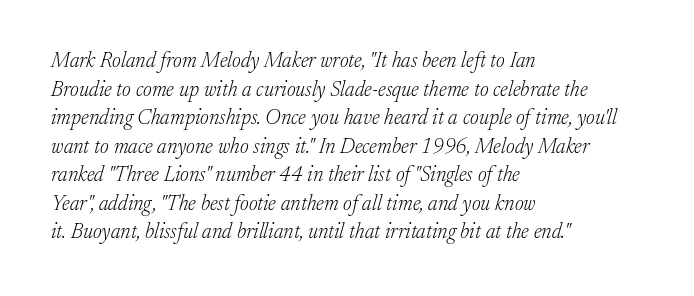
The image shows 21 px text type, italic (leaning right); set left-aligned, normal line spacing (1.36x), normal letter spacing, not underlined.
